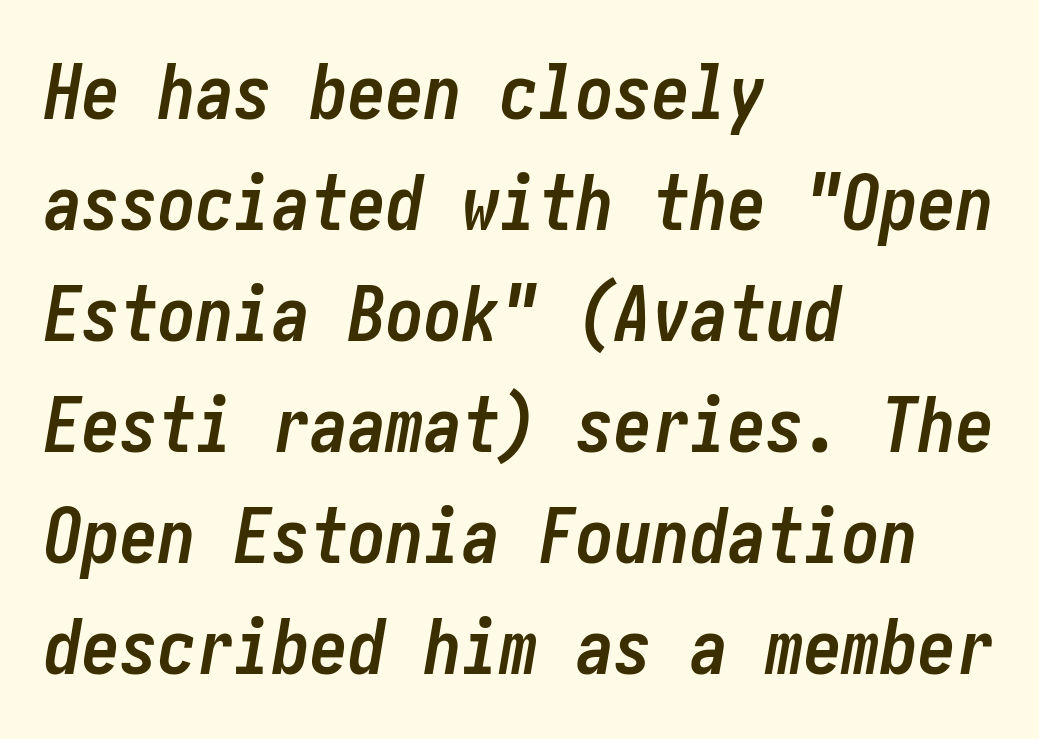
Q: Is the text bold? A: Yes.
Q: Is the text italic (slanted)? A: Yes, it leans right by about 10 degrees.
Q: Is the text underlined? A: No.
Q: How is the paragraph aligned? A: Left-aligned.
Q: Is the spacing between letters normal or unusually wide? A: Normal.
Q: Is the spacing between lines tight, normal or loose? A: Normal.
Q: Width (condensed, normal, or wide)? A: Condensed.
Q: Stroke contrast? A: Low.
Q: x-height? A: Medium.
